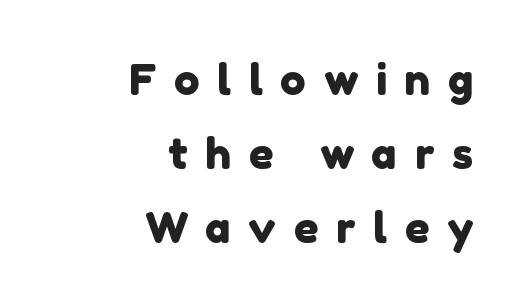
{"serif": "no", "width": "normal", "x_height": "medium", "monospaced": "no", "underline": "no", "align": "right", "line_spacing_ratio": 1.72, "letter_spacing": "wide", "letter_spacing_em": 0.41, "glyph_px": 43}
